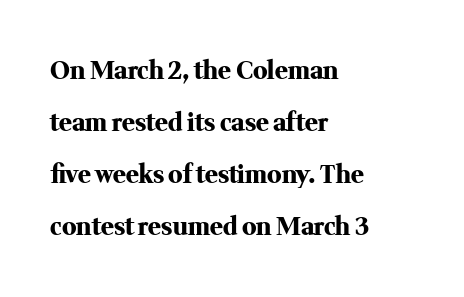
Upright lettering throughout. Compared with an ordinary text face, these strokes are far heavier — a full bold. Vertical spacing — loose. In terms of letterspacing, this is plain default setting. Teacher's note: observe the even left margin — that is flush-left alignment. Just letters on the line, the space beneath them empty.
